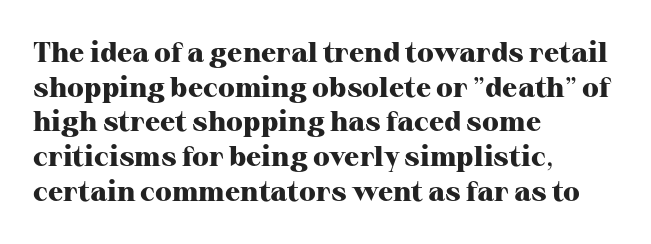
{"serif": "yes", "italic": "no", "bold": "yes", "weight": "heavy", "width": "normal", "stroke_contrast": "high", "x_height": "medium", "monospaced": "no", "underline": "no", "align": "left", "line_spacing_ratio": 1.24, "letter_spacing": "normal", "letter_spacing_em": 0.0, "glyph_px": 28}
